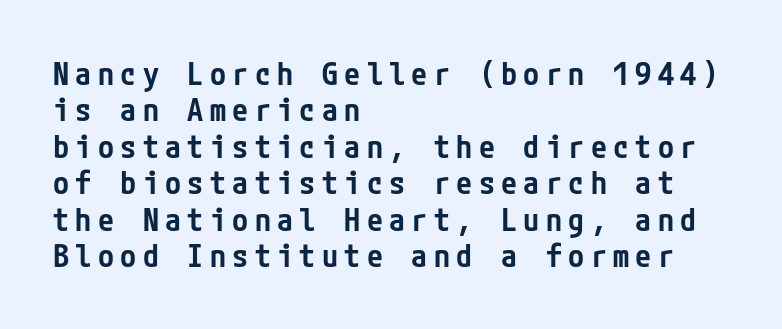
Note: no serifs on the glyphs. Is there much room between lines? No — they nearly touch. The typography opts for an upright posture over an oblique one. In terms of weight, the rendering is demibold, just under bold. This sample uses expanded letter spacing, leaving extra air between glyphs.
